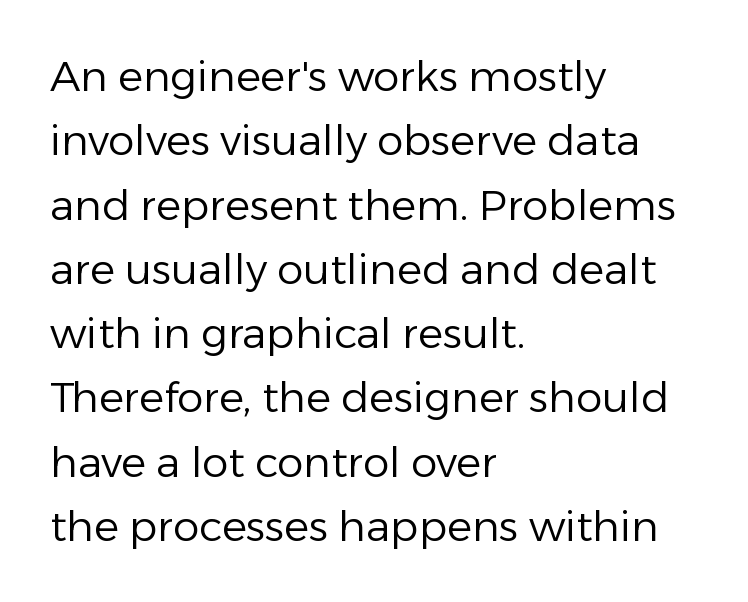
Q: Is the text bold? A: No.
Q: Is the text italic (slanted)? A: No, it is upright.
Q: Is the typeface a serif or a sans-serif typeface? A: Sans-serif.
Q: Is the text underlined? A: No.
Q: How is the paragraph aligned? A: Left-aligned.
Q: Is the spacing between letters normal or unusually wide? A: Normal.
Q: Is the spacing between lines tight, normal or loose? A: Normal.
Q: Width (condensed, normal, or wide)? A: Normal.
Q: Stroke contrast? A: Low.
Q: x-height? A: Medium.
Q: Monospaced? A: No.
